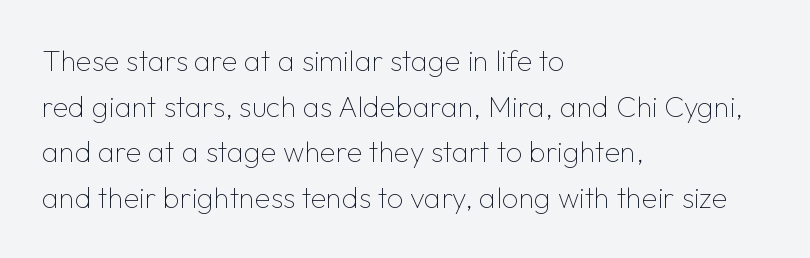
Q: Is the text bold? A: No.
Q: Is the text italic (slanted)? A: No, it is upright.
Q: Is the typeface a serif or a sans-serif typeface? A: Sans-serif.
Q: Is the text underlined? A: No.
Q: How is the paragraph aligned? A: Left-aligned.
Q: Is the spacing between letters normal or unusually wide? A: Normal.
Q: Is the spacing between lines tight, normal or loose? A: Normal.
Q: Width (condensed, normal, or wide)? A: Normal.
Q: Stroke contrast? A: Low.
Q: x-height? A: Medium.
Q: Monospaced? A: No.
